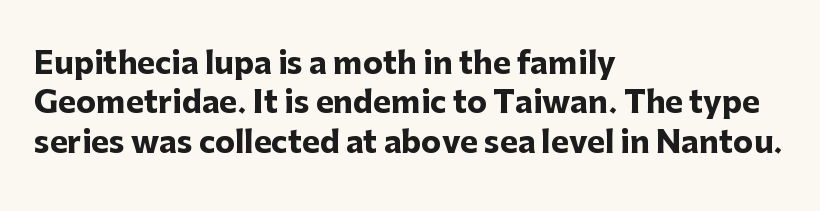
The image shows 30 px heavy sans-serif type, upright; set left-aligned, normal line spacing (1.31x), normal letter spacing, not underlined; low stroke contrast and a medium x-height.
